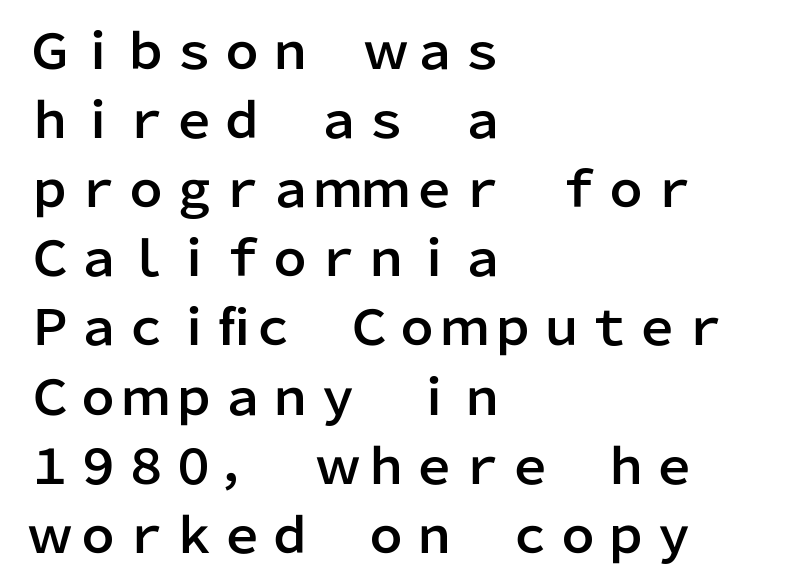
Q: Is the text italic (slanted)? A: No, it is upright.
Q: Is the typeface a serif or a sans-serif typeface? A: Sans-serif.
Q: Is the text underlined? A: No.
Q: How is the paragraph aligned? A: Left-aligned.
Q: Is the spacing between letters normal or unusually wide? A: Normal.
Q: Is the spacing between lines tight, normal or loose? A: Normal.
Q: Width (condensed, normal, or wide)? A: Normal.
Q: Stroke contrast? A: Low.
Q: x-height? A: Medium.
Q: Monospaced? A: No.
